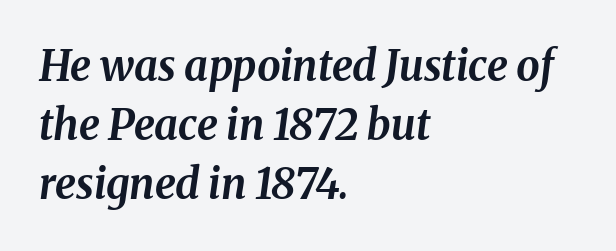
A classic flush-left, rag-right setting is used for this passage. Type without underlining. Characters are canted at an angle relative to the baseline's perpendicular. Evenly set lines give the paragraph a standard silhouette.
